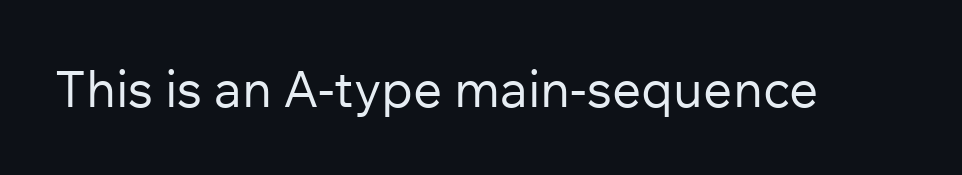
{"serif": "no", "italic": "no", "bold": "no", "weight": "regular", "width": "normal", "stroke_contrast": "low", "x_height": "medium", "monospaced": "no", "underline": "no", "letter_spacing": "normal", "letter_spacing_em": 0.0, "glyph_px": 51}
